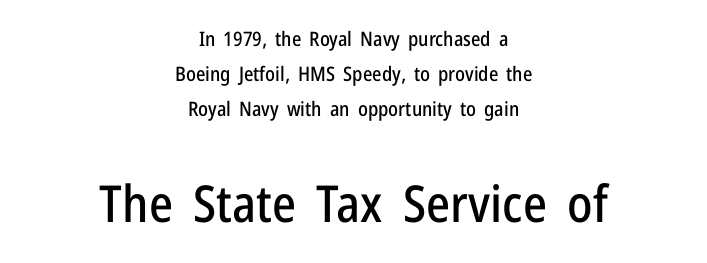
The image shows 51 px condensed sans-serif type, upright; set centered, line spacing 1.74x, normal letter spacing, not underlined; the second (bottom) block is 2.55x larger; low stroke contrast and a medium x-height.
